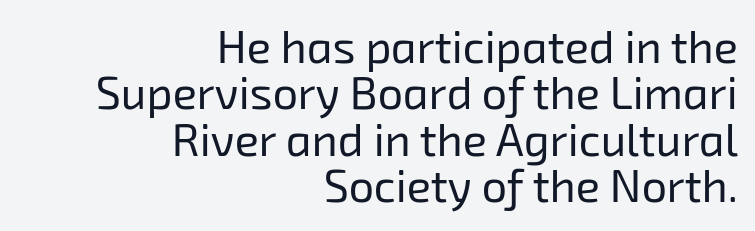
{"serif": "no", "bold": "no", "weight": "regular", "width": "normal", "stroke_contrast": "low", "x_height": "medium", "monospaced": "no", "underline": "no", "align": "right", "line_spacing": "tight", "line_spacing_ratio": 1.03, "letter_spacing": "normal", "letter_spacing_em": 0.0, "glyph_px": 45}
